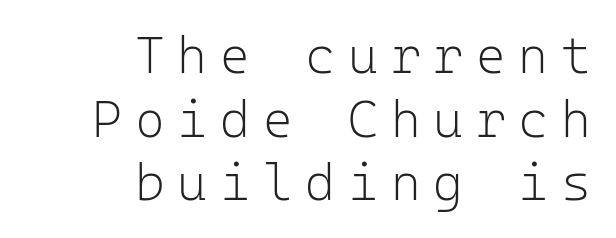
{"serif": "no", "italic": "no", "bold": "no", "weight": "light", "width": "normal", "stroke_contrast": "low", "x_height": "medium", "monospaced": "yes", "underline": "no", "align": "right", "line_spacing": "normal", "line_spacing_ratio": 1.25, "letter_spacing": "wide", "letter_spacing_em": 0.25, "glyph_px": 51}
